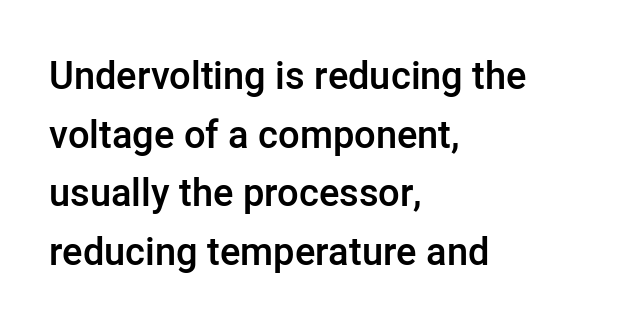
These words are printed semibold, heavier than regular yet not bold. If you drew a ruler down the left edge, every line would touch it. The passage shown is not underscored anywhere. Regarding leading, the lines here are spaced in the standard way. Ordinary non-slanted type is in use.
